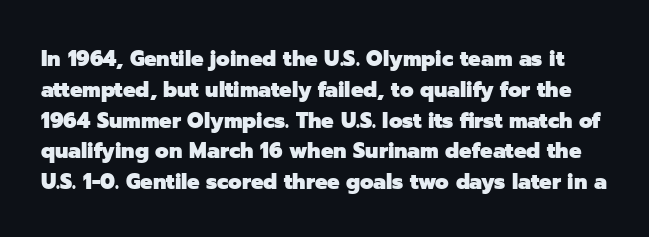
Q: Is the text bold? A: Yes.
Q: Is the text italic (slanted)? A: No, it is upright.
Q: Is the text underlined? A: No.
Q: Is the spacing between letters normal or unusually wide? A: Normal.
Q: Is the spacing between lines tight, normal or loose? A: Normal.
